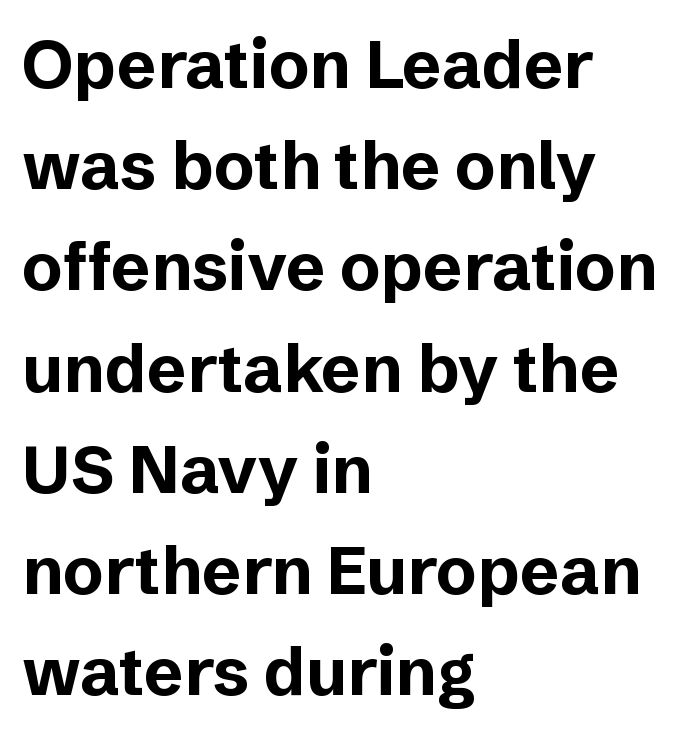
Quick note: interline space is typical. The glyphs in this specimen are sans serif. Is this a fixed-width face? No — the glyphs have proportional, varying widths. Heavy-handed strokes throughout: this text is bold. The passage is arranged the way most books set body copy — flush left.
